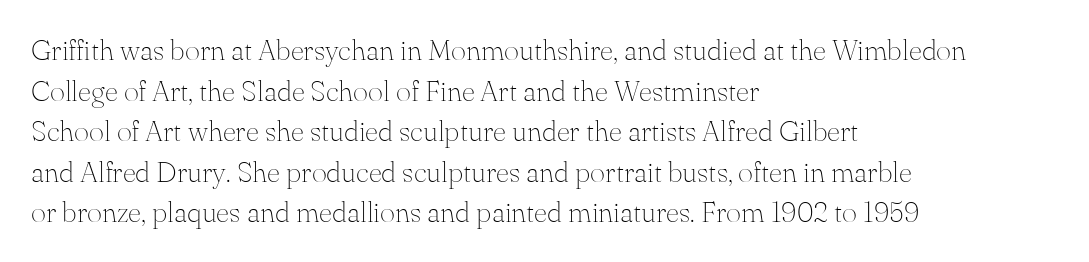
Does extra space separate the letters? No, they use regular spacing. This sample keeps an unexceptional amount of space between lines. The text was rendered using a seriffed face with decorative stroke endings. Compared with a typical body face, this is equally light or lighter still.
